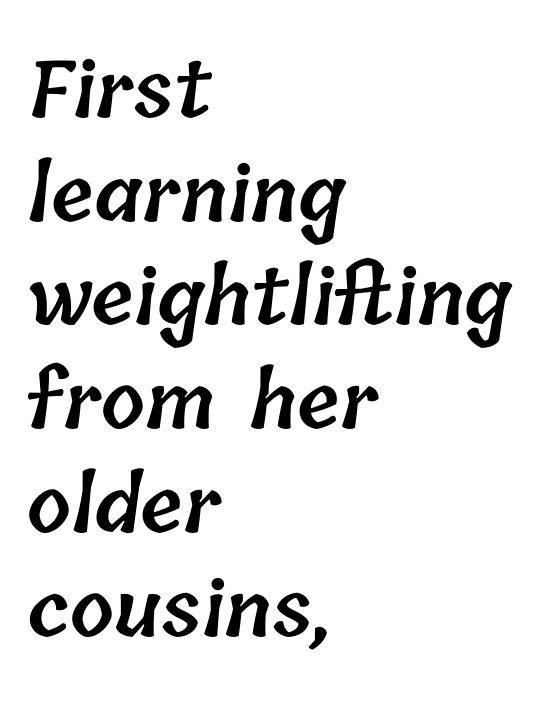
The image shows 78 px semibold type; set left-aligned, normal line spacing (1.33x), normal letter spacing, not underlined; low stroke contrast and a medium x-height.
